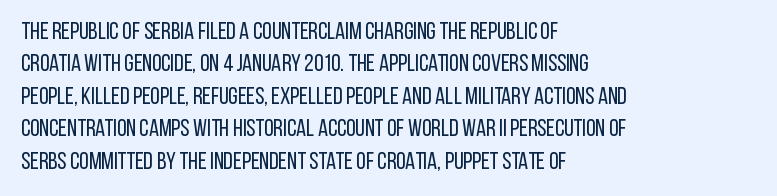
{"italic": "no", "bold": "no", "underline": "no", "align": "left", "line_spacing": "normal", "line_spacing_ratio": 1.35, "letter_spacing": "normal", "letter_spacing_em": 0.0, "glyph_px": 24}
